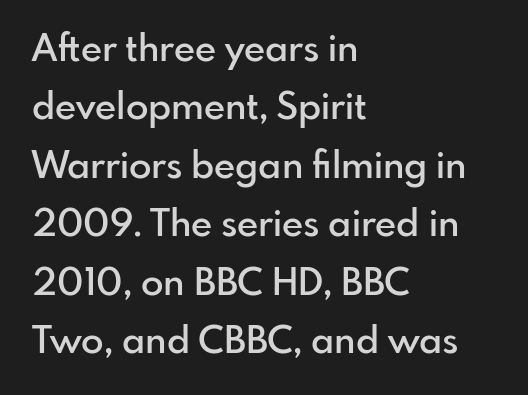
The image shows 37 px semibold sans-serif type, upright; set left-aligned, normal line spacing (1.58x), normal letter spacing, not underlined; low stroke contrast and a small x-height.
